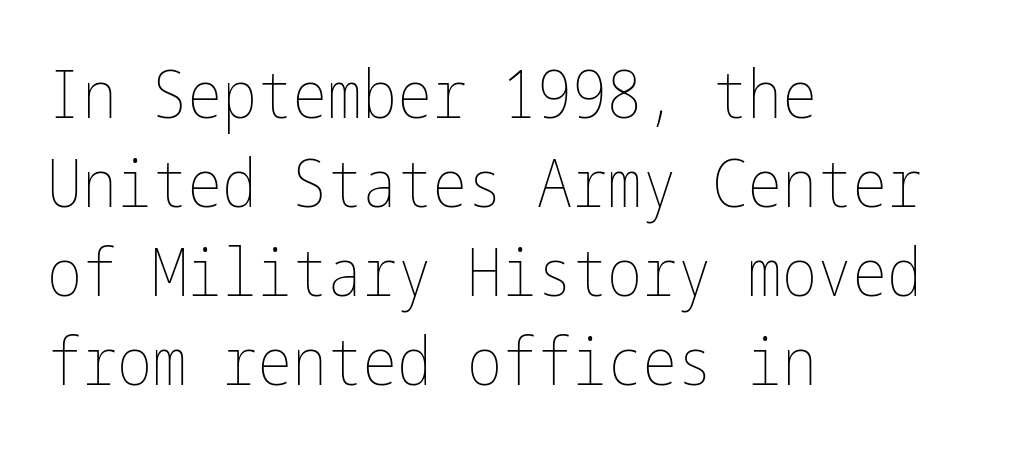
The image shows 66 px thin, condensed type, upright; set left-aligned, normal line spacing (1.35x), normal letter spacing, not underlined; low stroke contrast and a medium x-height.
